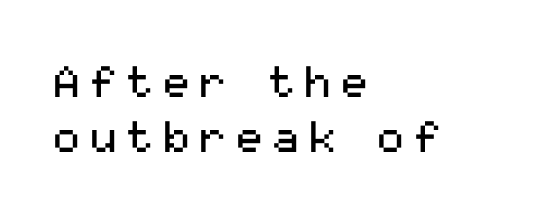
Q: Is the text bold? A: No.
Q: Is the text italic (slanted)? A: No, it is upright.
Q: Is the typeface a serif or a sans-serif typeface? A: Sans-serif.
Q: Is the text underlined? A: No.
Q: How is the paragraph aligned? A: Left-aligned.
Q: Is the spacing between letters normal or unusually wide? A: Unusually wide.
Q: Is the spacing between lines tight, normal or loose? A: Normal.
Q: Width (condensed, normal, or wide)? A: Normal.
Q: Stroke contrast? A: Medium.
Q: x-height? A: Medium.
Q: Monospaced? A: No.
